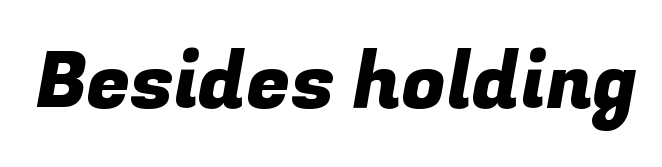
{"serif": "no", "width": "normal", "stroke_contrast": "low", "x_height": "medium", "monospaced": "no", "underline": "no", "letter_spacing": "normal", "letter_spacing_em": 0.0, "glyph_px": 79}
